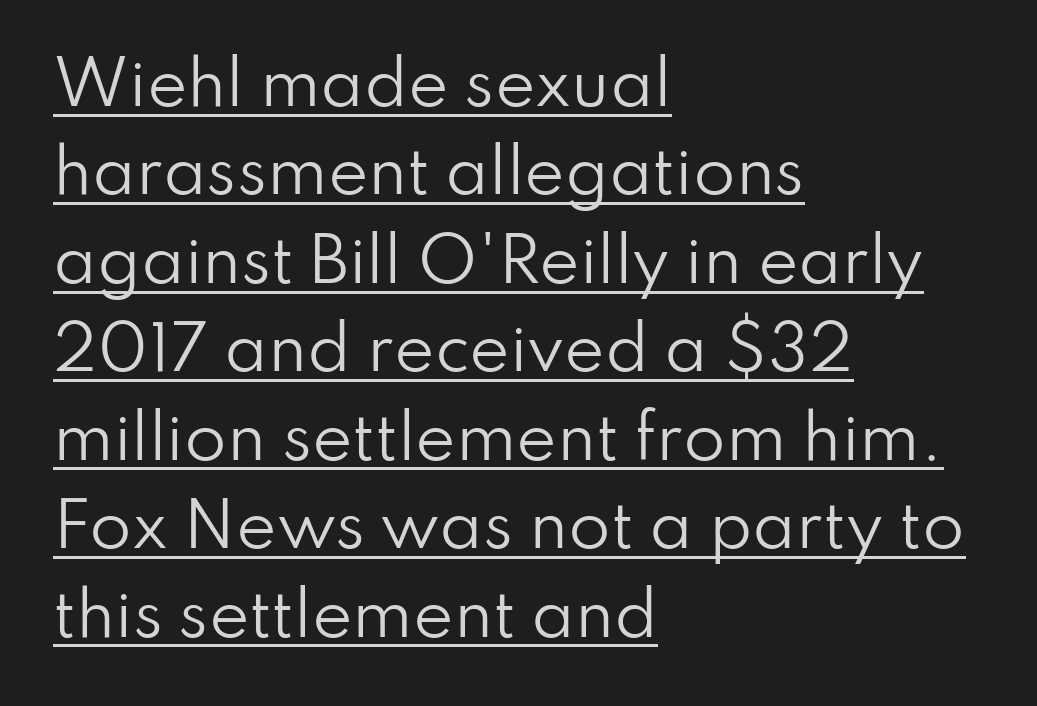
{"serif": "no", "italic": "no", "bold": "no", "weight": "regular", "width": "normal", "stroke_contrast": "low", "x_height": "small", "monospaced": "no", "underline": "yes", "align": "left", "line_spacing": "normal", "line_spacing_ratio": 1.45, "letter_spacing": "normal", "letter_spacing_em": 0.0, "glyph_px": 61}
